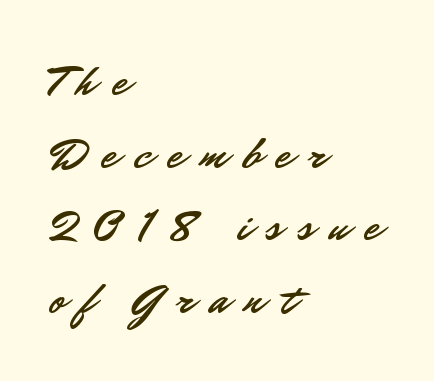
The image shows 44 px sans-serif type; set left-aligned, normal line spacing (1.65x), unusually wide letter spacing (+0.37 em), not underlined; low stroke contrast and a small x-height.
